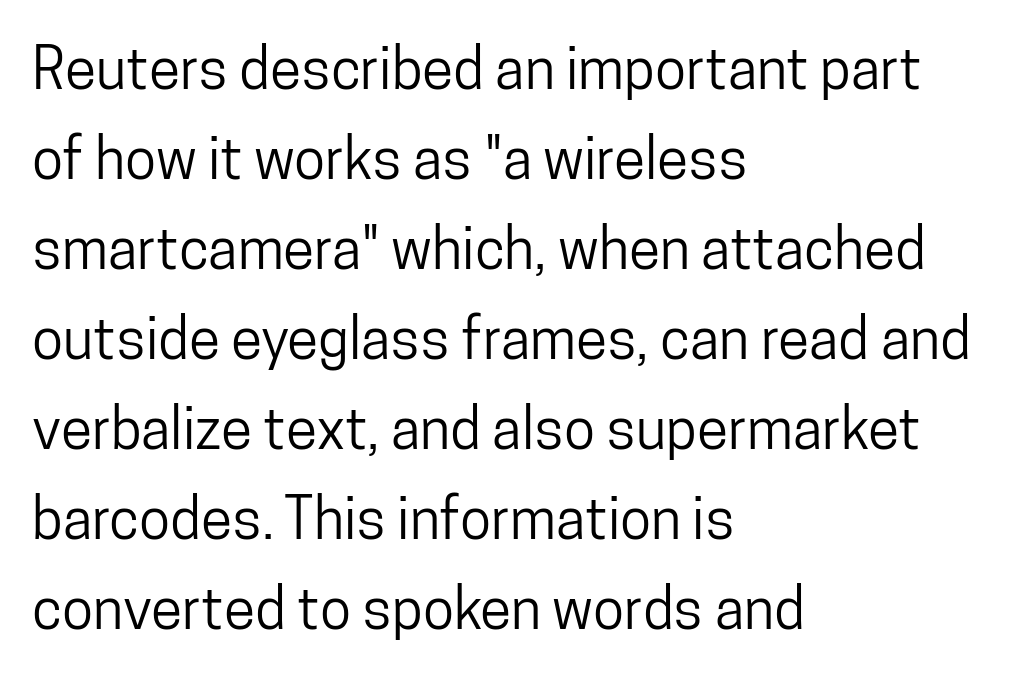
Character widths vary here, with narrow letters taking less room than wide ones. Quick note: interline space is typical. Type style note: lacks serifs. The strip under each line holds only bare page.
